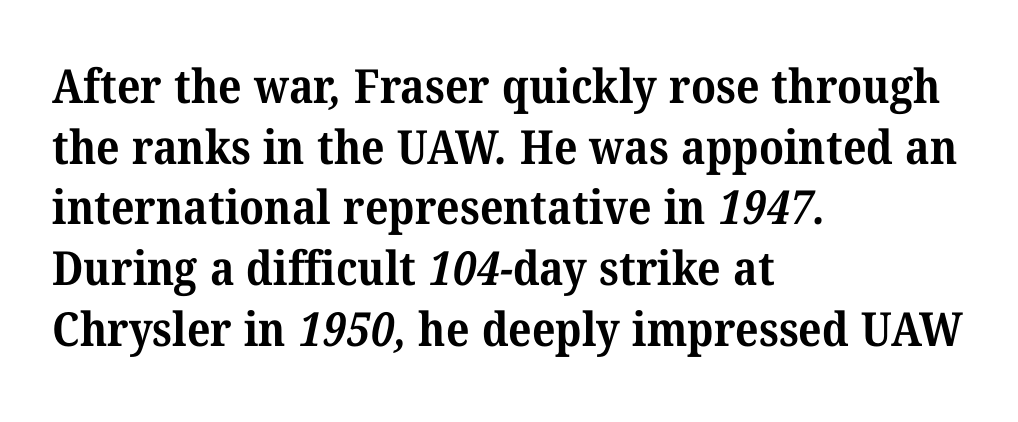
Q: Is the text bold? A: Yes.
Q: Is the typeface a serif or a sans-serif typeface? A: Serif.
Q: Is the text underlined? A: No.
Q: How is the paragraph aligned? A: Left-aligned.
Q: Is the spacing between letters normal or unusually wide? A: Normal.
Q: Is the spacing between lines tight, normal or loose? A: Normal.
Q: Width (condensed, normal, or wide)? A: Normal.
Q: Stroke contrast? A: Medium.
Q: x-height? A: Medium.
Q: Monospaced? A: No.
